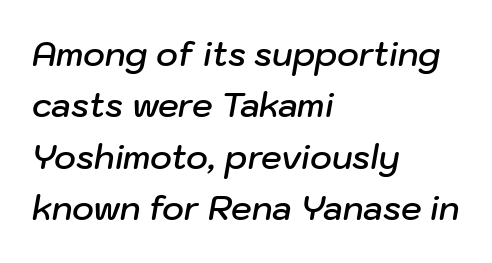
Nobody drew a line under any word here. The rendering anchors every line to the left-hand side. This sample keeps an unexceptional amount of space between lines. A typesetter would call this zero additional tracking. Think of a printed novel: that variable character pitch is what you see here.
